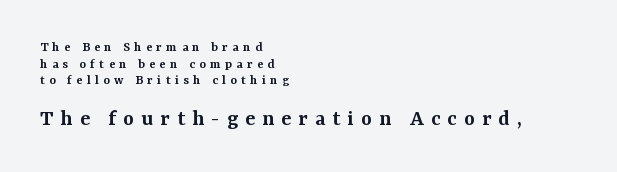
The image shows 23 px text type, upright; set left-aligned, line spacing 1.18x, unusually wide letter spacing (+0.31 em), not underlined; the second (bottom) block is 1.64x larger.
